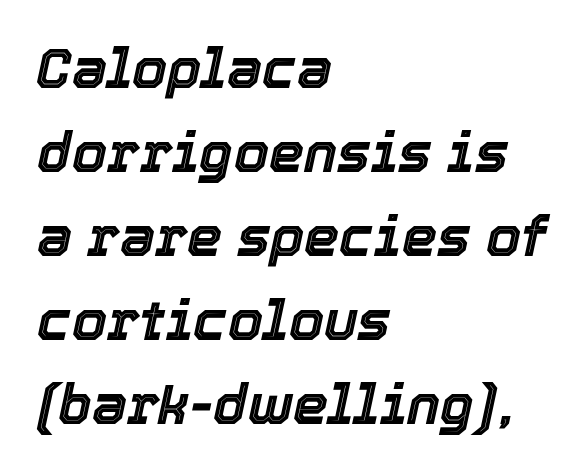
{"italic": "yes", "lean": "right", "slant_degrees": 12, "width": "normal", "x_height": "medium", "monospaced": "no", "underline": "no", "align": "left", "line_spacing": "normal", "line_spacing_ratio": 1.5, "letter_spacing": "normal", "letter_spacing_em": 0.0, "glyph_px": 56}
